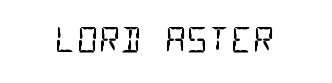
{"serif": "no", "bold": "no", "weight": "regular", "width": "condensed", "stroke_contrast": "low", "x_height": "large", "monospaced": "yes", "underline": "no", "letter_spacing": "normal", "letter_spacing_em": 0.0, "glyph_px": 34}
